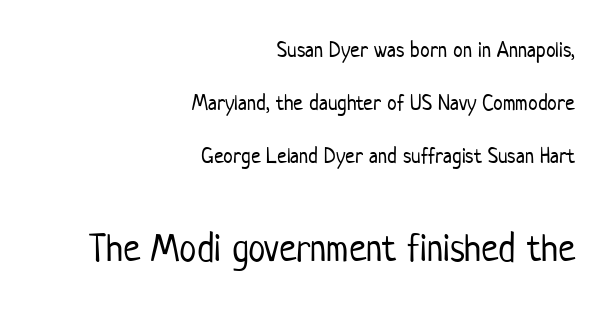
Q: Is the text bold? A: No.
Q: Is the text italic (slanted)? A: No, it is upright.
Q: Is the typeface a serif or a sans-serif typeface? A: Sans-serif.
Q: Is the text underlined? A: No.
Q: How is the paragraph aligned? A: Right-aligned.
Q: Is the spacing between letters normal or unusually wide? A: Normal.
Q: Is the spacing between lines tight, normal or loose? A: Loose.
Q: Which block of text is set in a larger size, the first (top) or the second (bottom)? A: The second (bottom) one.
Q: Width (condensed, normal, or wide)? A: Condensed.
Q: Stroke contrast? A: Low.
Q: x-height? A: Medium.
Q: Monospaced? A: No.
